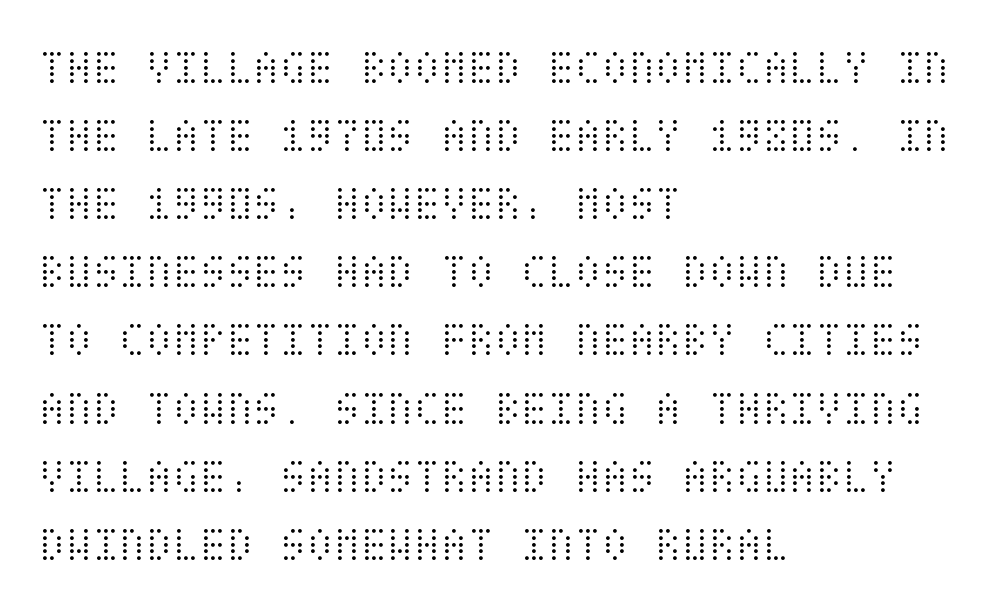
The image shows 49 px light, condensed type, upright; set left-aligned, normal line spacing (1.39x), normal letter spacing, not underlined; medium stroke contrast and a large x-height.
